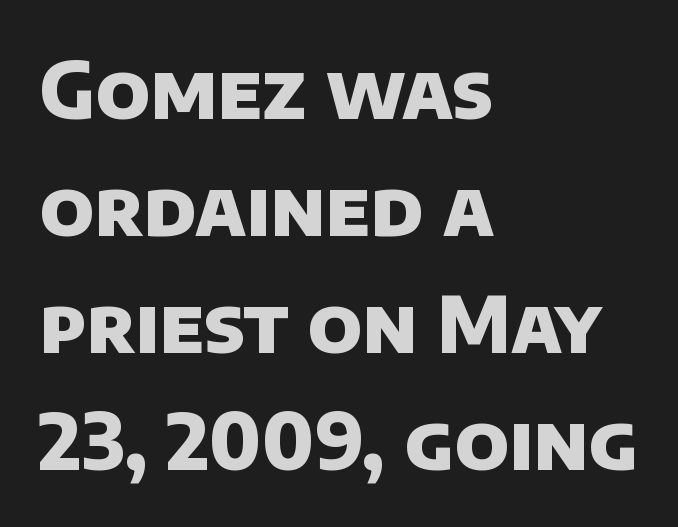
The rendering uses natural spacing where letterforms have individual widths. Bare-footed words on every line. The type is set solid horizontally, with unmodified tracking. Nope, no serifs anywhere on these letters.
